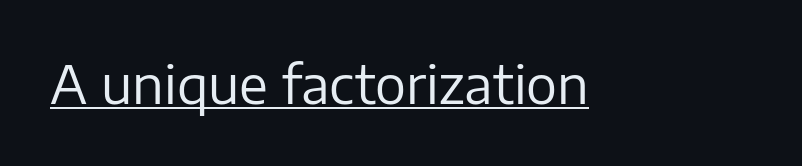
{"serif": "no", "italic": "no", "bold": "no", "weight": "regular", "width": "normal", "stroke_contrast": "low", "x_height": "medium", "monospaced": "no", "underline": "yes", "letter_spacing": "normal", "letter_spacing_em": 0.0, "glyph_px": 52}
